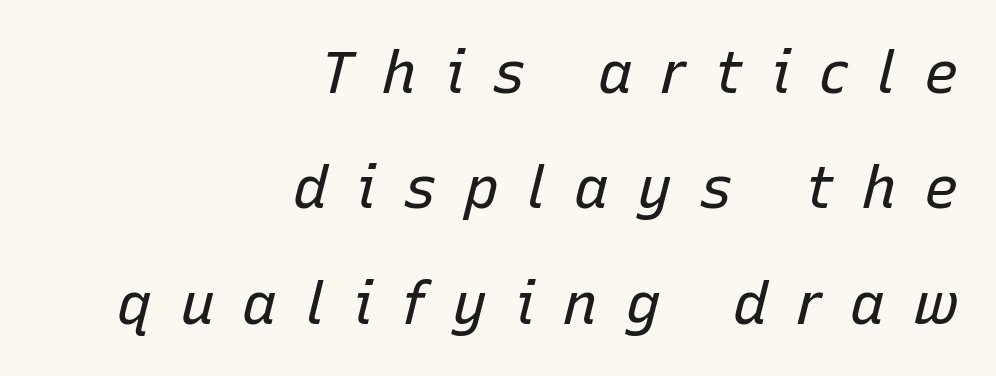
Q: Is the text bold? A: No.
Q: Is the text italic (slanted)? A: Yes, it leans right by about 15 degrees.
Q: Is the text underlined? A: No.
Q: How is the paragraph aligned? A: Right-aligned.
Q: Is the spacing between letters normal or unusually wide? A: Unusually wide.
Q: Is the spacing between lines tight, normal or loose? A: Loose.
Q: Width (condensed, normal, or wide)? A: Normal.
Q: Stroke contrast? A: Low.
Q: x-height? A: Medium.
Q: Monospaced? A: No.
